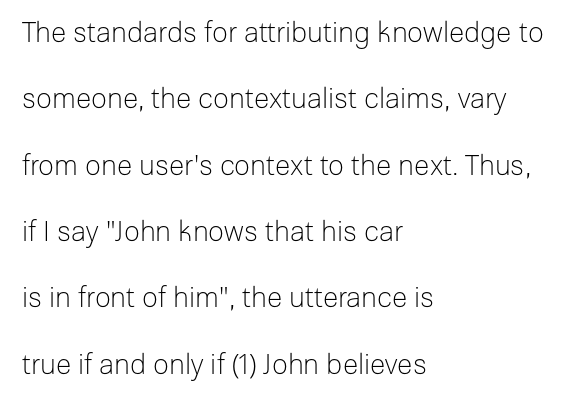
Q: Is the text bold? A: No.
Q: Is the text italic (slanted)? A: No, it is upright.
Q: Is the typeface a serif or a sans-serif typeface? A: Sans-serif.
Q: Is the text underlined? A: No.
Q: How is the paragraph aligned? A: Left-aligned.
Q: Is the spacing between letters normal or unusually wide? A: Normal.
Q: Is the spacing between lines tight, normal or loose? A: Loose.
Q: Width (condensed, normal, or wide)? A: Normal.
Q: Stroke contrast? A: Low.
Q: x-height? A: Medium.
Q: Monospaced? A: No.
